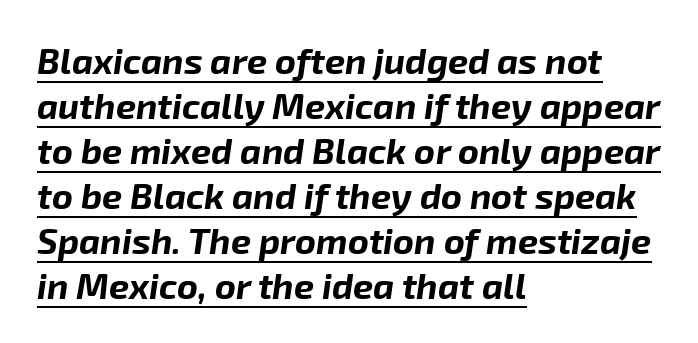
The image shows 36 px bold type, italic (leaning right); set left-aligned, normal line spacing (1.25x), normal letter spacing, underlined; low stroke contrast and a medium x-height.
